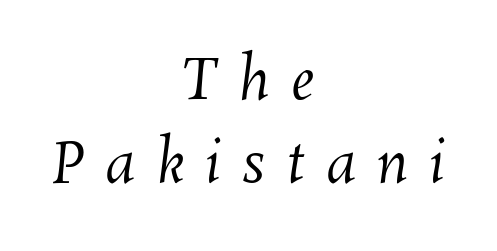
The image shows 56 px regular-weight type; set centered, normal line spacing (1.49x), unusually wide letter spacing (+0.38 em), not underlined; medium stroke contrast and a medium x-height.
